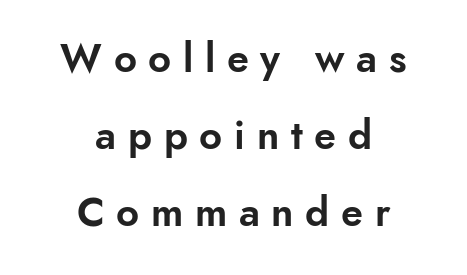
{"serif": "no", "italic": "no", "width": "normal", "stroke_contrast": "low", "x_height": "small", "monospaced": "no", "underline": "no", "align": "center", "line_spacing": "loose", "line_spacing_ratio": 1.93, "letter_spacing": "wide", "letter_spacing_em": 0.29, "glyph_px": 40}
